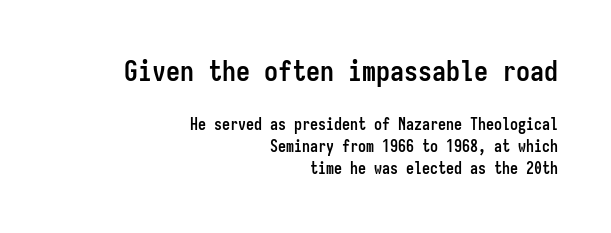
{"serif": "no", "italic": "no", "bold": "yes", "weight": "semibold", "width": "condensed", "stroke_contrast": "low", "x_height": "medium", "monospaced": "yes", "underline": "no", "align": "right", "line_spacing": "normal", "line_spacing_ratio": 1.38, "letter_spacing": "normal", "letter_spacing_em": 0.0, "larger_block": "first", "size_ratio": 1.75, "glyph_px": 28}
